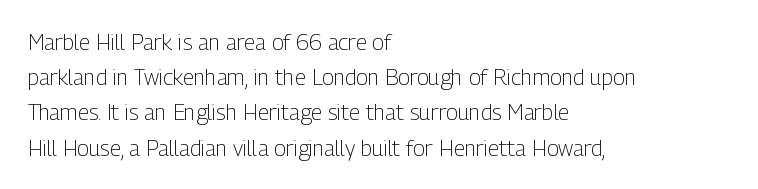
{"italic": "no", "bold": "no", "underline": "no", "align": "left", "line_spacing": "normal", "line_spacing_ratio": 1.6, "letter_spacing": "normal", "letter_spacing_em": 0.0, "glyph_px": 22}
